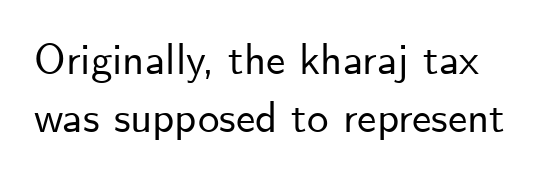
Check under the words: just untouched page. Proportional: the letters do not fall into vertical columns. The rendering keeps characters at their native spacing. The typeface chosen for these lines omits serifs.
